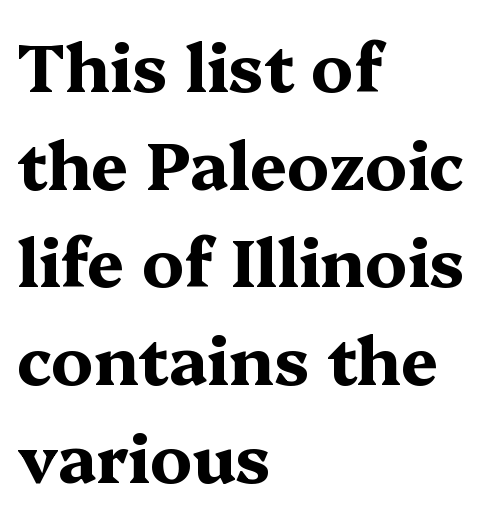
{"serif": "yes", "italic": "no", "bold": "yes", "weight": "bold", "width": "wide", "stroke_contrast": "medium", "x_height": "medium", "monospaced": "no", "underline": "no", "align": "left", "line_spacing": "normal", "line_spacing_ratio": 1.48, "letter_spacing": "normal", "letter_spacing_em": 0.0, "glyph_px": 66}
